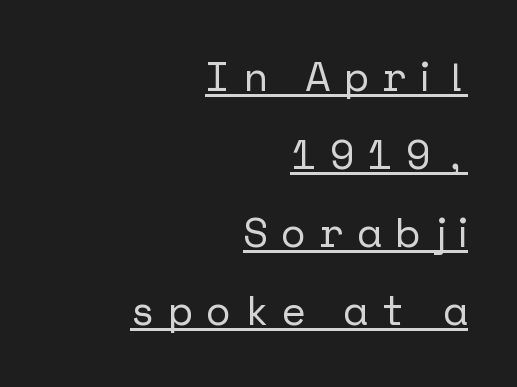
Every character sits straight up, as roman type does. The type family on display is of the sans-serif kind. Notice the wide empty band between every row — that's loose leading. Loose tracking; the words dissolve into strings of separated letters. This is underlined copy, the kind a proofreader might mark for attention. Layout note: lines flush right.
